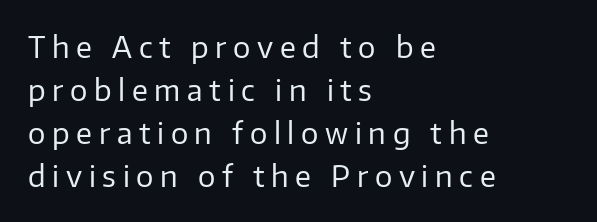
{"serif": "no", "italic": "no", "bold": "no", "weight": "regular", "width": "normal", "stroke_contrast": "low", "x_height": "medium", "monospaced": "no", "underline": "no", "align": "left", "line_spacing": "normal", "line_spacing_ratio": 1.48, "letter_spacing": "wide", "letter_spacing_em": 0.23, "glyph_px": 29}
